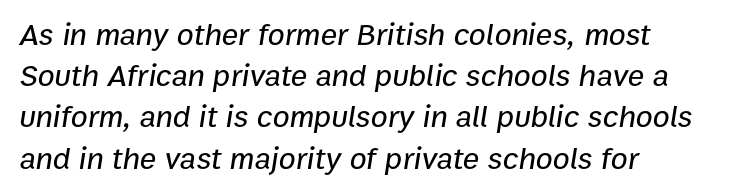
{"italic": "yes", "lean": "right", "slant_degrees": 9, "width": "normal", "stroke_contrast": "low", "x_height": "medium", "monospaced": "no", "underline": "no", "align": "left", "line_spacing": "normal", "line_spacing_ratio": 1.33, "letter_spacing": "normal", "letter_spacing_em": 0.0, "glyph_px": 31}
